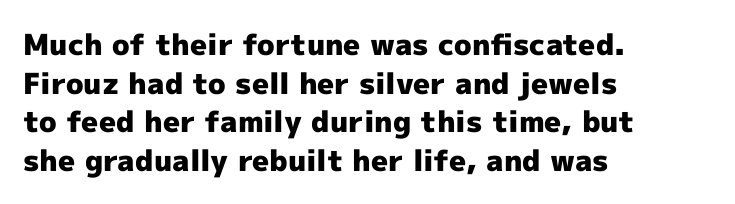
{"serif": "no", "italic": "no", "bold": "yes", "weight": "heavy", "width": "normal", "x_height": "medium", "monospaced": "no", "underline": "no", "align": "left", "line_spacing": "normal", "line_spacing_ratio": 1.33, "letter_spacing": "normal", "letter_spacing_em": 0.0, "glyph_px": 29}
